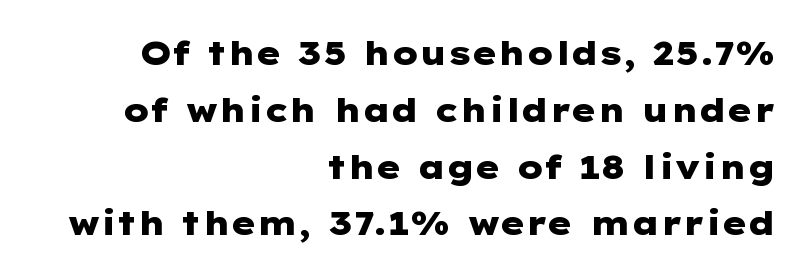
Q: Is the text bold? A: Yes.
Q: Is the text italic (slanted)? A: No, it is upright.
Q: Is the typeface a serif or a sans-serif typeface? A: Sans-serif.
Q: Is the text underlined? A: No.
Q: How is the paragraph aligned? A: Right-aligned.
Q: Is the spacing between letters normal or unusually wide? A: Normal.
Q: Width (condensed, normal, or wide)? A: Wide.
Q: Stroke contrast? A: Low.
Q: x-height? A: Medium.
